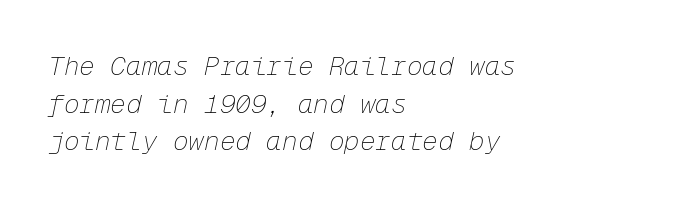
The image shows 26 px text type, italic (leaning right); set left-aligned, normal line spacing (1.45x), normal letter spacing, not underlined.
